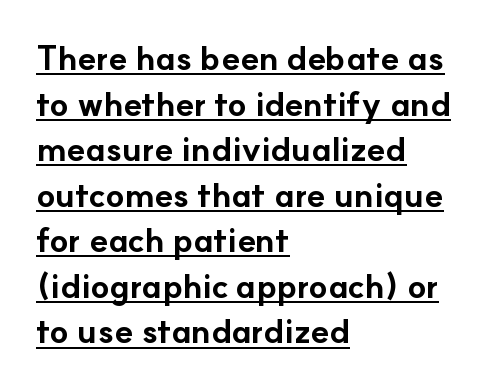
{"serif": "no", "italic": "no", "bold": "yes", "weight": "bold", "width": "normal", "stroke_contrast": "low", "x_height": "small", "monospaced": "no", "underline": "yes", "align": "left", "line_spacing": "normal", "line_spacing_ratio": 1.34, "letter_spacing": "normal", "letter_spacing_em": 0.0, "glyph_px": 34}
